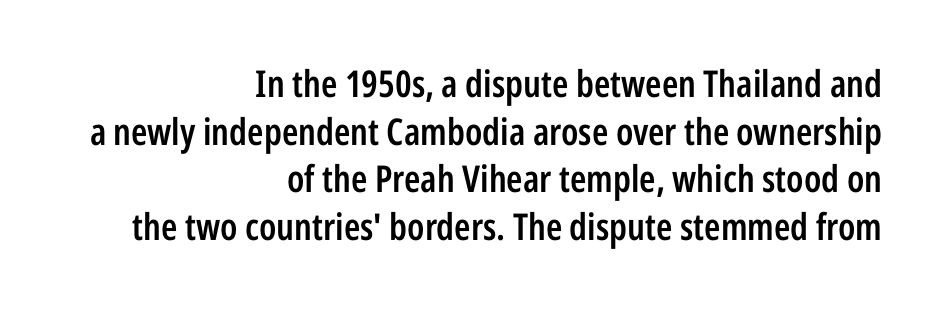
The image shows 37 px semibold, condensed sans-serif type, upright; set right-aligned, normal line spacing (1.29x), normal letter spacing, not underlined; low stroke contrast and a medium x-height.
